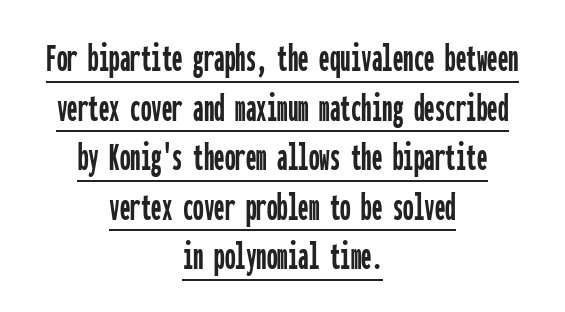
These characters rest on top of a visible drawn line. The font family rendered here belongs to the sans-serif group. Each letter, wide or thin by design, is forced into the same width here. How are the letters spaced? Ordinarily, with no added tracking. No italicization has been applied; the sample stays upright.
